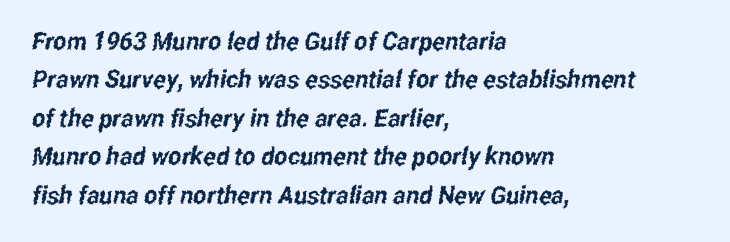
{"underline": "no", "align": "left", "line_spacing": "normal", "line_spacing_ratio": 1.54, "letter_spacing": "normal", "letter_spacing_em": 0.0, "glyph_px": 25}
